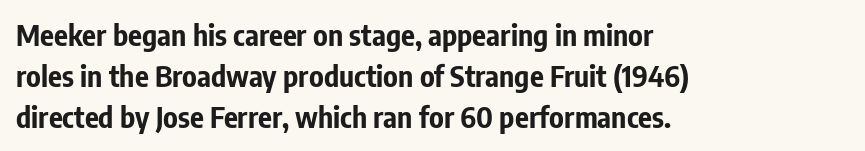
The image shows 29 px bold, condensed sans-serif type, upright; set left-aligned, normal line spacing (1.41x), normal letter spacing, not underlined; low stroke contrast and a medium x-height.
